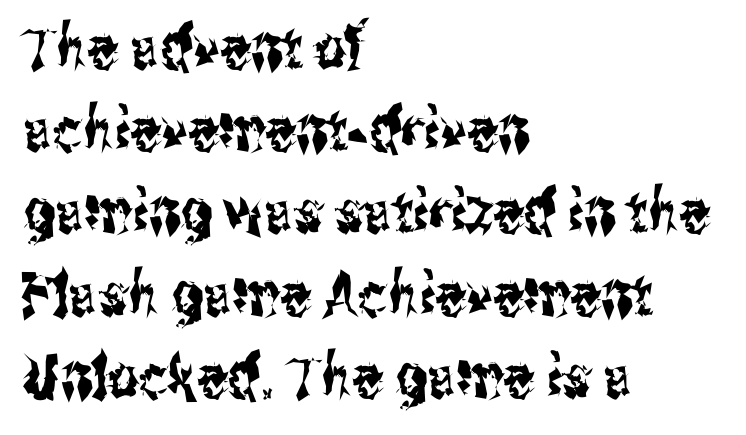
Characters remain perfectly vertical along every line. Check under the words: just untouched page. Tracking value appears to be zero — textbook default spacing. This sample is left-justified, so line endings fall wherever the words run out.
